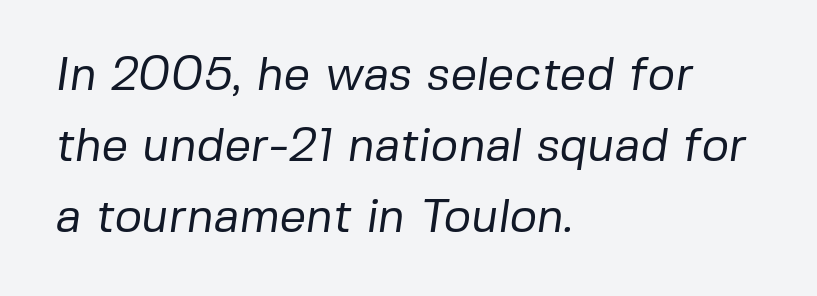
Q: Is the text bold? A: No.
Q: Is the typeface a serif or a sans-serif typeface? A: Sans-serif.
Q: Is the text underlined? A: No.
Q: How is the paragraph aligned? A: Left-aligned.
Q: Is the spacing between letters normal or unusually wide? A: Normal.
Q: Is the spacing between lines tight, normal or loose? A: Normal.
Q: Width (condensed, normal, or wide)? A: Normal.
Q: Stroke contrast? A: Low.
Q: x-height? A: Medium.
Q: Monospaced? A: No.
